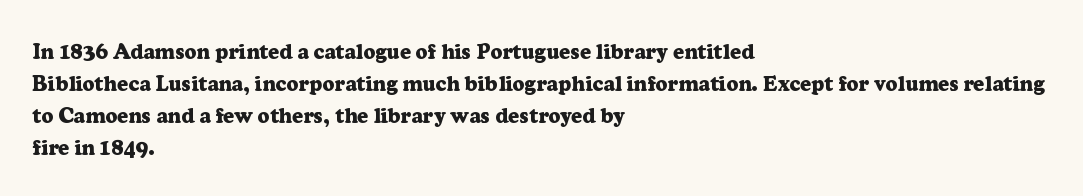
The type sits square on the baseline with zero lean. Summary of weight: heavy, a full bold. Interline gaps are of average width in this sample. The type is set solid horizontally, with unmodified tracking. Underline: absent.
